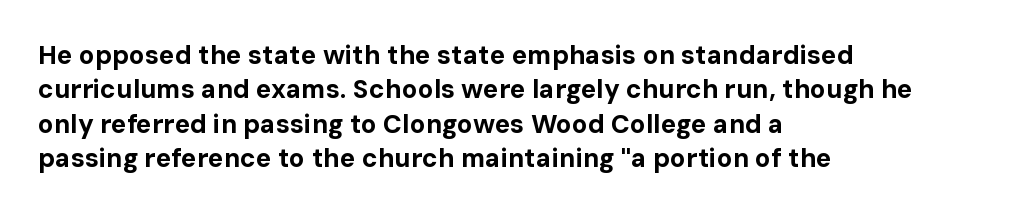
{"italic": "no", "bold": "yes", "underline": "no", "align": "left", "line_spacing": "normal", "line_spacing_ratio": 1.32, "letter_spacing": "normal", "letter_spacing_em": 0.0, "glyph_px": 26}
